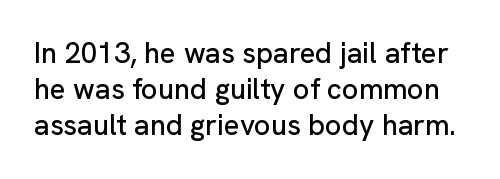
The image shows 29 px sans-serif type, upright; set normal line spacing (1.25x), normal letter spacing, not underlined; low stroke contrast and a medium x-height.
